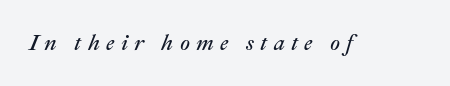
The space beneath each line is pristine and unruled. Stems here are at most as thick as an everyday book face. Characters are canted at an angle relative to the baseline's perpendicular. These lines have a slow, spaced-out rhythm from letter to letter.
